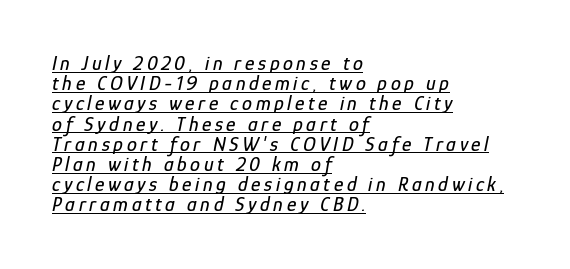
Q: Is the text italic (slanted)? A: Yes, it leans right by about 12 degrees.
Q: Is the text underlined? A: Yes.
Q: How is the paragraph aligned? A: Left-aligned.
Q: Is the spacing between lines tight, normal or loose? A: Tight.
